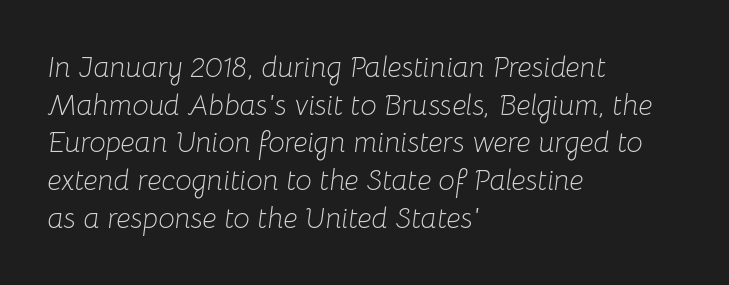
The image shows 29 px light type, italic (leaning right); set left-aligned, normal line spacing (1.3x), normal letter spacing, not underlined; low stroke contrast and a medium x-height.
